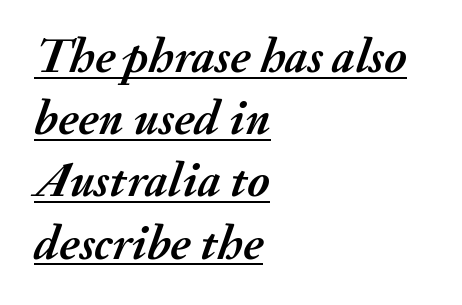
Q: Is the text bold? A: Yes.
Q: Is the text italic (slanted)? A: Yes, it leans right by about 20 degrees.
Q: Is the text underlined? A: Yes.
Q: How is the paragraph aligned? A: Left-aligned.
Q: Is the spacing between letters normal or unusually wide? A: Normal.
Q: Is the spacing between lines tight, normal or loose? A: Normal.
Q: Width (condensed, normal, or wide)? A: Normal.
Q: Stroke contrast? A: Medium.
Q: x-height? A: Small.
Q: Monospaced? A: No.
